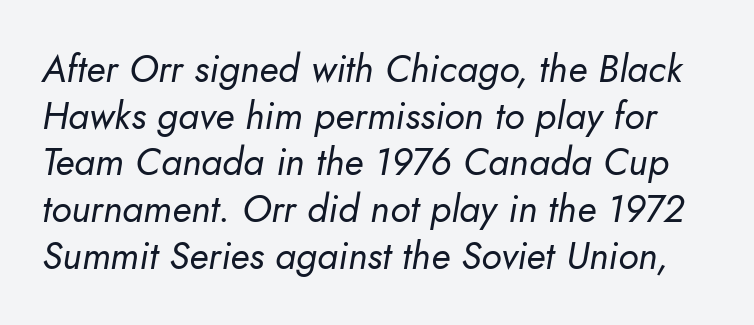
Q: Is the text bold? A: No.
Q: Is the text italic (slanted)? A: Yes, it leans right by about 10 degrees.
Q: Is the text underlined? A: No.
Q: Is the spacing between letters normal or unusually wide? A: Normal.
Q: Width (condensed, normal, or wide)? A: Normal.
Q: Stroke contrast? A: Low.
Q: x-height? A: Small.
Q: Monospaced? A: No.
